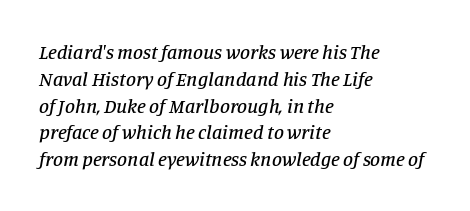
{"italic": "yes", "lean": "right", "slant_degrees": 11, "underline": "no", "align": "left", "line_spacing": "normal", "line_spacing_ratio": 1.34, "letter_spacing": "normal", "letter_spacing_em": 0.0, "glyph_px": 20}
